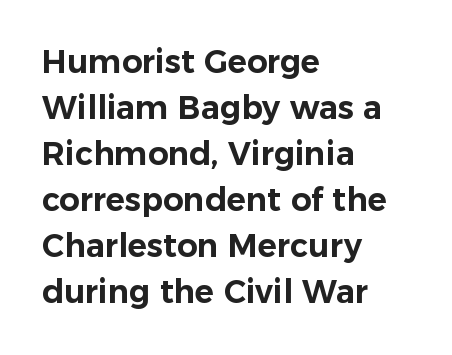
Q: Is the text italic (slanted)? A: No, it is upright.
Q: Is the typeface a serif or a sans-serif typeface? A: Sans-serif.
Q: Is the text underlined? A: No.
Q: How is the paragraph aligned? A: Left-aligned.
Q: Is the spacing between letters normal or unusually wide? A: Normal.
Q: Is the spacing between lines tight, normal or loose? A: Normal.
Q: Width (condensed, normal, or wide)? A: Normal.
Q: Stroke contrast? A: Low.
Q: x-height? A: Medium.
Q: Monospaced? A: No.
